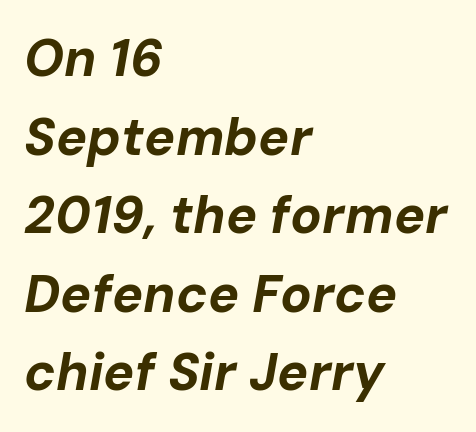
{"italic": "yes", "lean": "right", "slant_degrees": 10, "bold": "yes", "weight": "bold", "width": "normal", "stroke_contrast": "low", "x_height": "medium", "monospaced": "no", "underline": "no", "align": "left", "line_spacing": "normal", "line_spacing_ratio": 1.51, "letter_spacing": "normal", "letter_spacing_em": 0.0, "glyph_px": 52}
